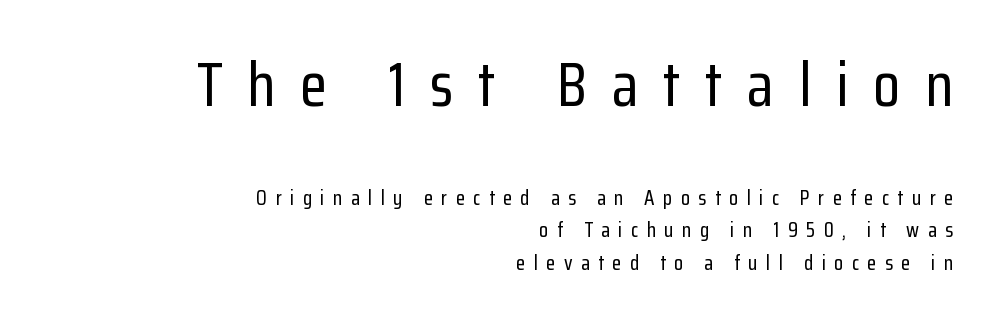
{"serif": "no", "italic": "no", "width": "condensed", "stroke_contrast": "low", "x_height": "medium", "monospaced": "no", "underline": "no", "align": "right", "line_spacing": "normal", "line_spacing_ratio": 1.55, "letter_spacing": "wide", "letter_spacing_em": 0.4, "larger_block": "first", "size_ratio": 2.95, "glyph_px": 62}
